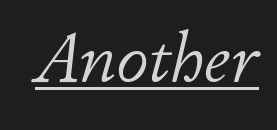
This sample uses plain, unmodified letter spacing. When letters slant like this, we call the style italic. The typesetting does not lean heavy: it is not bold. This sample has the flowing, uneven cadence of proportional lettering. What decoration does the sample have? An underline.
